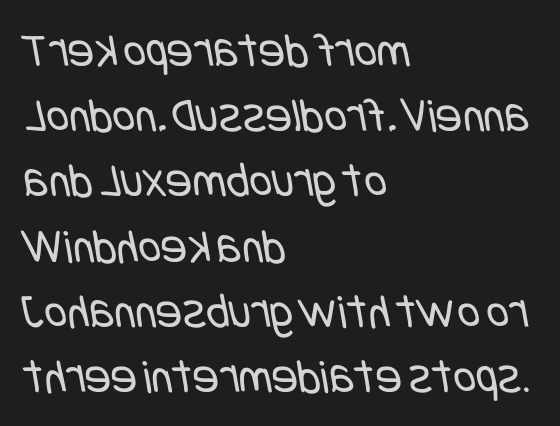
Q: Is the text bold? A: No.
Q: Is the typeface a serif or a sans-serif typeface? A: Sans-serif.
Q: Is the text underlined? A: No.
Q: How is the paragraph aligned? A: Left-aligned.
Q: Is the spacing between letters normal or unusually wide? A: Normal.
Q: Is the spacing between lines tight, normal or loose? A: Normal.
Q: Width (condensed, normal, or wide)? A: Condensed.
Q: Stroke contrast? A: Low.
Q: x-height? A: Large.
